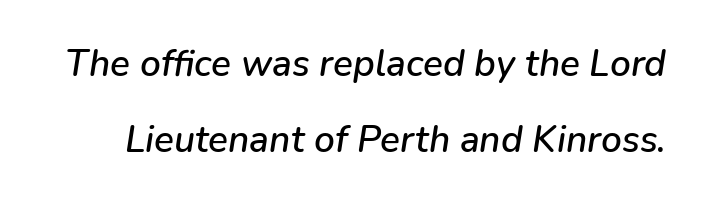
The image shows 37 px text type, italic (leaning right); set loose line spacing (2.06x), normal letter spacing, not underlined; low stroke contrast and a medium x-height.
